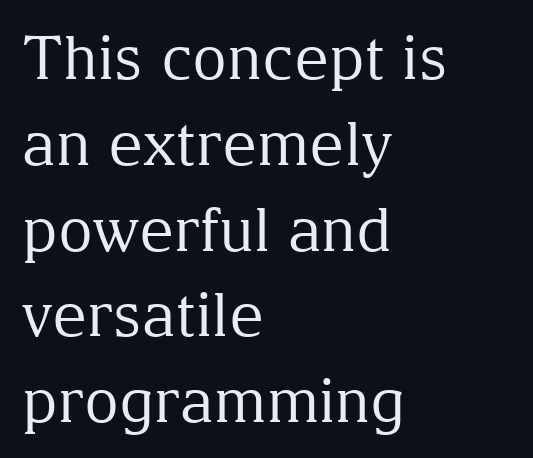
Q: Is the text bold? A: No.
Q: Is the text italic (slanted)? A: No, it is upright.
Q: Is the typeface a serif or a sans-serif typeface? A: Serif.
Q: Is the text underlined? A: No.
Q: How is the paragraph aligned? A: Left-aligned.
Q: Is the spacing between letters normal or unusually wide? A: Normal.
Q: Is the spacing between lines tight, normal or loose? A: Normal.
Q: Width (condensed, normal, or wide)? A: Normal.
Q: Stroke contrast? A: Medium.
Q: x-height? A: Medium.
Q: Monospaced? A: No.
